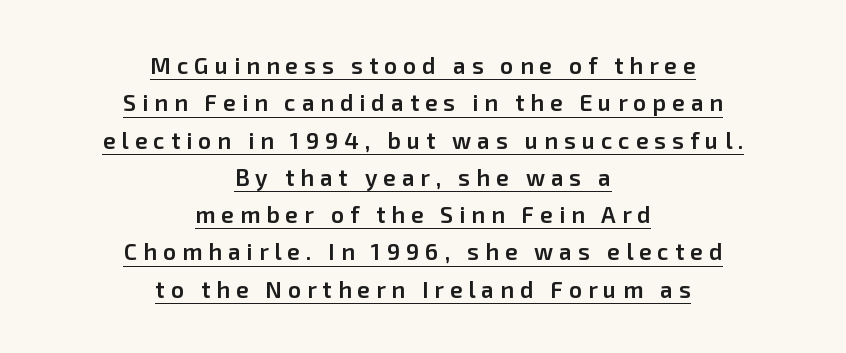
{"italic": "no", "bold": "semi", "underline": "yes", "align": "center", "line_spacing": "normal", "line_spacing_ratio": 1.62, "letter_spacing": "wide", "letter_spacing_em": 0.26, "glyph_px": 23}
